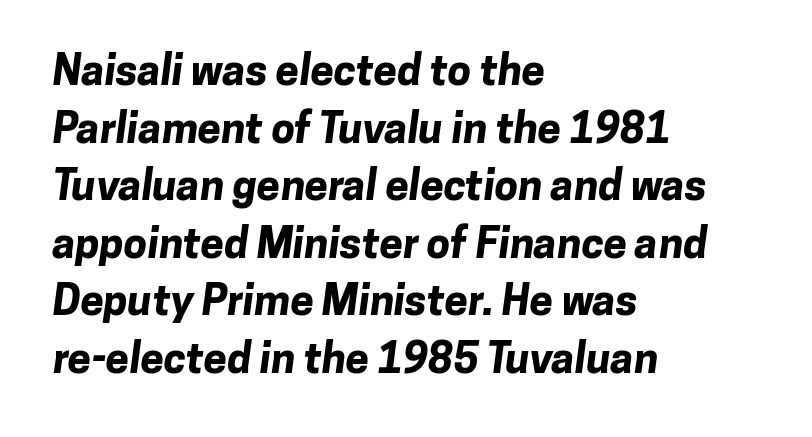
The image shows 42 px bold sans-serif type; set left-aligned, normal line spacing (1.37x), normal letter spacing, not underlined; low stroke contrast and a medium x-height.
